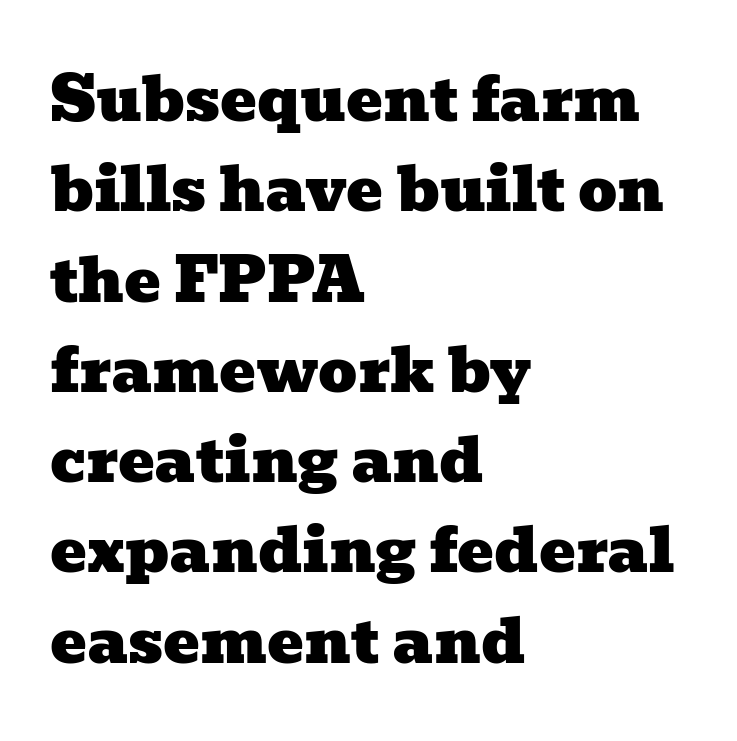
The image shows 61 px wide serif type; set left-aligned, normal line spacing (1.48x), normal letter spacing, not underlined; low stroke contrast and a medium x-height.
